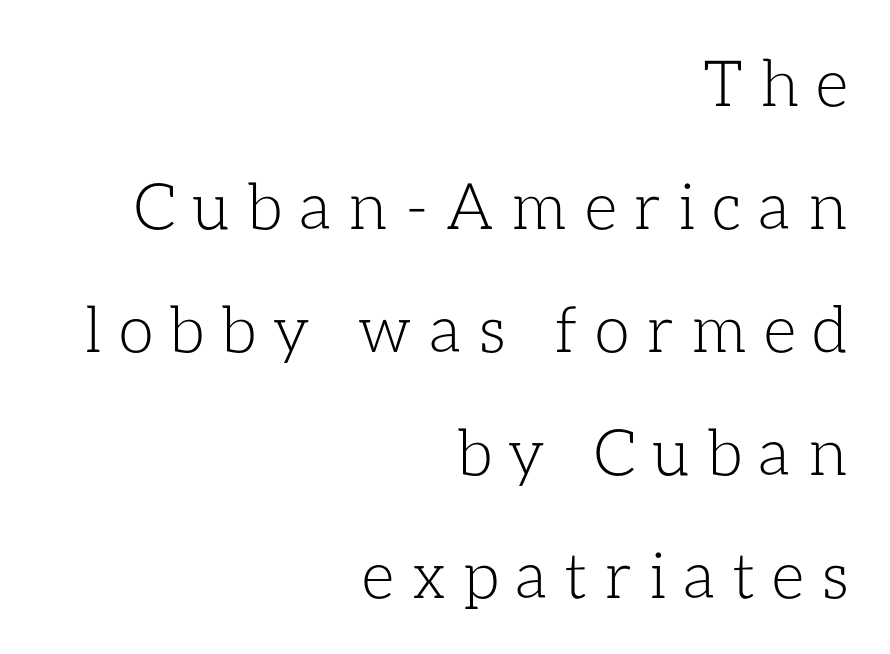
The image shows 64 px light type, upright; set right-aligned, loose line spacing (1.92x), unusually wide letter spacing (+0.26 em), not underlined; low stroke contrast and a medium x-height.
